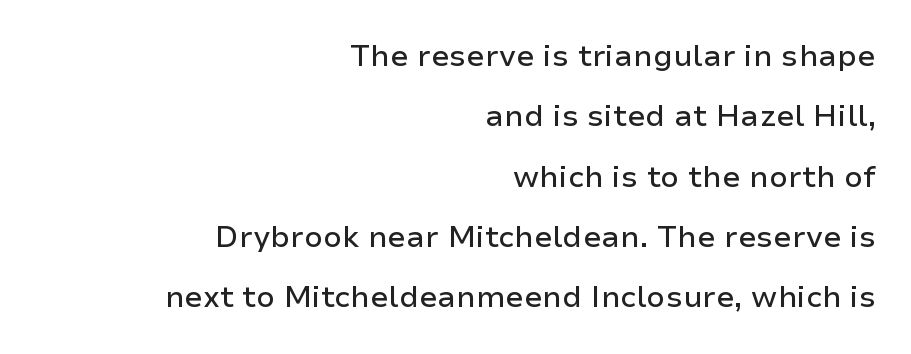
Q: Is the text italic (slanted)? A: No, it is upright.
Q: Is the typeface a serif or a sans-serif typeface? A: Sans-serif.
Q: Is the text underlined? A: No.
Q: How is the paragraph aligned? A: Right-aligned.
Q: Is the spacing between letters normal or unusually wide? A: Normal.
Q: Is the spacing between lines tight, normal or loose? A: Loose.
Q: Width (condensed, normal, or wide)? A: Normal.
Q: Stroke contrast? A: Low.
Q: x-height? A: Medium.
Q: Monospaced? A: No.
